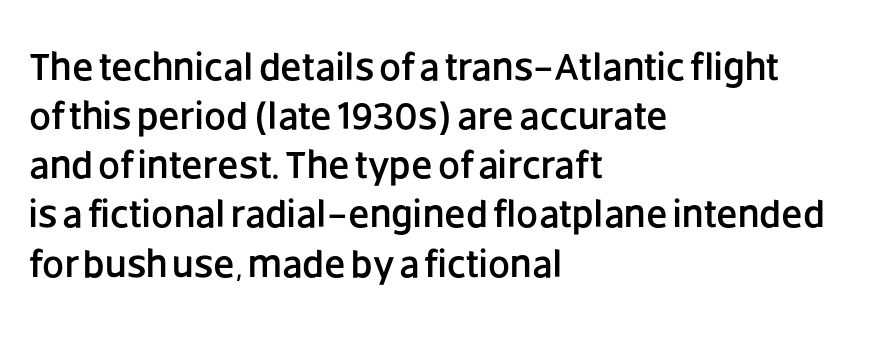
The typeface chosen for these lines omits serifs. Between one letter and the next there's only the usual sliver of space. Beneath every word, the page is bare. Style check: upright. A typesetter would call this proportional, since set widths differ per character. Is there much room between lines? A standard amount, neither cramped nor airy.
